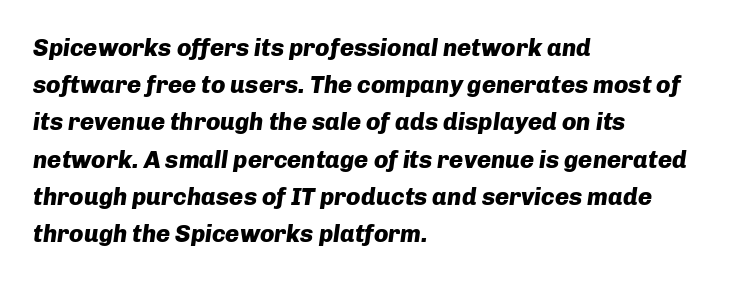
Q: Is the text bold? A: Yes.
Q: Is the text italic (slanted)? A: Yes, it leans right by about 8 degrees.
Q: Is the text underlined? A: No.
Q: How is the paragraph aligned? A: Left-aligned.
Q: Is the spacing between letters normal or unusually wide? A: Normal.
Q: Is the spacing between lines tight, normal or loose? A: Normal.
